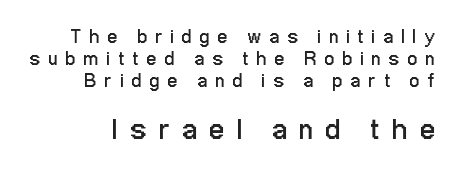
The image shows 29 px regular-weight, condensed sans-serif type, upright; set tight line spacing (1.15x), unusually wide letter spacing (+0.45 em), not underlined; the second (bottom) block is 1.53x larger; low stroke contrast and a medium x-height.
